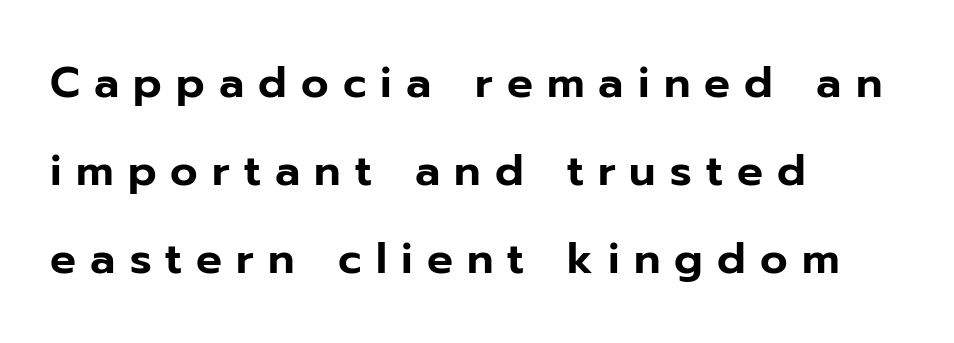
Varying glyph widths throughout — classic text-font behaviour. To sum up the face: it is a sans, with no serifs. Glance below the letters and you will spot only blank space. A typesetter would call this leading open, well beyond the default.
